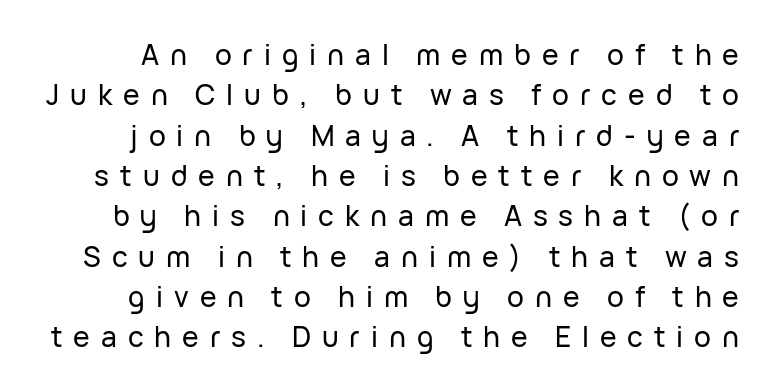
Q: Is the text italic (slanted)? A: No, it is upright.
Q: Is the typeface a serif or a sans-serif typeface? A: Sans-serif.
Q: Is the text underlined? A: No.
Q: Is the spacing between letters normal or unusually wide? A: Unusually wide.
Q: Is the spacing between lines tight, normal or loose? A: Normal.
Q: Width (condensed, normal, or wide)? A: Normal.
Q: Stroke contrast? A: Low.
Q: x-height? A: Medium.
Q: Monospaced? A: No.
